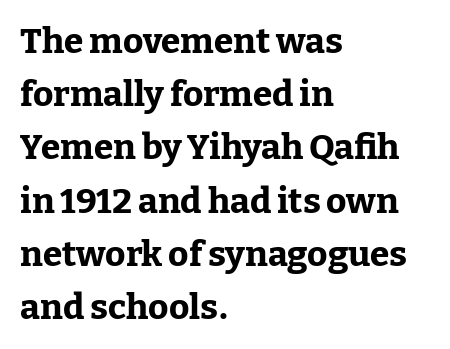
Plenty of ink on the page — the face is bold. In terms of letterspacing, this is plain default setting. Classification — serif. Underline: absent.
